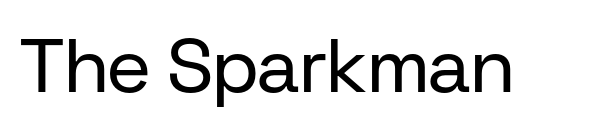
The image shows 76 px regular-weight sans-serif type, upright; set normal letter spacing, not underlined; low stroke contrast and a medium x-height.
